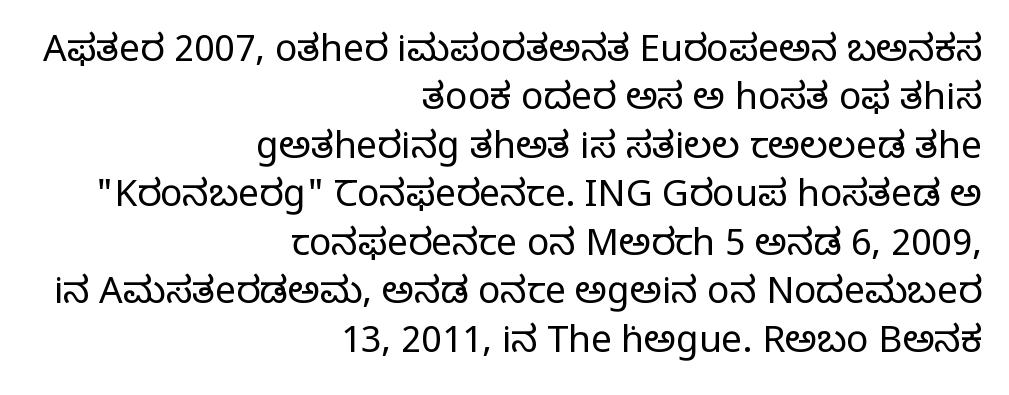
Type without underlining. The paragraph shown leans on its right margin. Characters remain perfectly vertical along every line. Typographically, this falls in the serif category.
